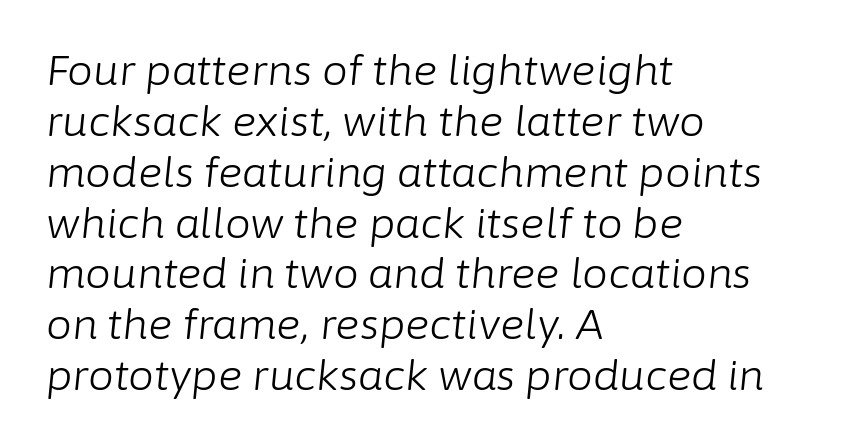
{"italic": "yes", "lean": "right", "slant_degrees": 6, "bold": "no", "weight": "light", "width": "normal", "stroke_contrast": "low", "x_height": "medium", "monospaced": "no", "underline": "no", "align": "left", "line_spacing_ratio": 1.24, "letter_spacing": "normal", "letter_spacing_em": 0.0, "glyph_px": 41}
